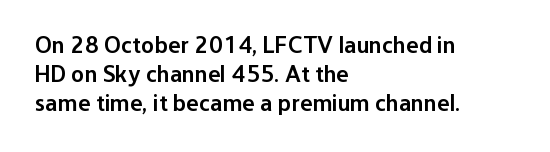
Line beginnings align vertically; line endings do not. The string is rendered with underlining switched off. Emphasis by weight is partial: semibold. Italic? Not at all — the glyphs are vertical. Caption: standard tracking, unaltered.
